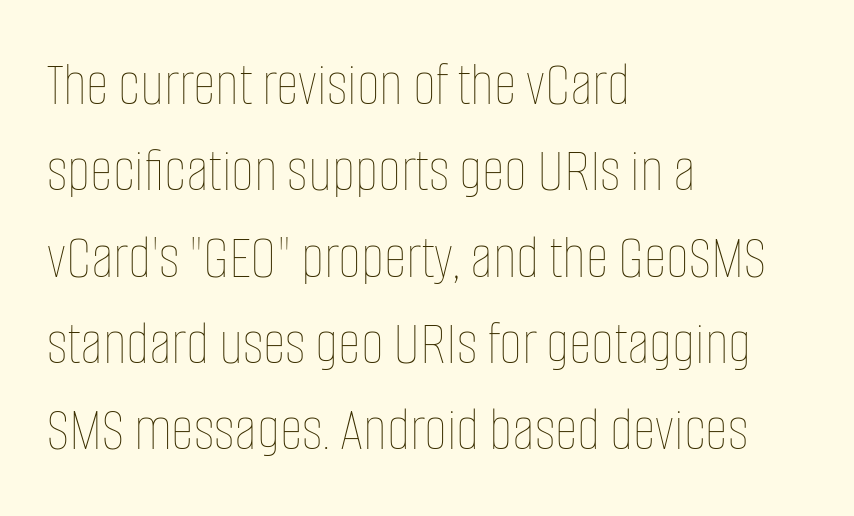
The image shows 63 px thin, condensed type, upright; set left-aligned, normal line spacing (1.37x), normal letter spacing, not underlined; low stroke contrast and a large x-height.
